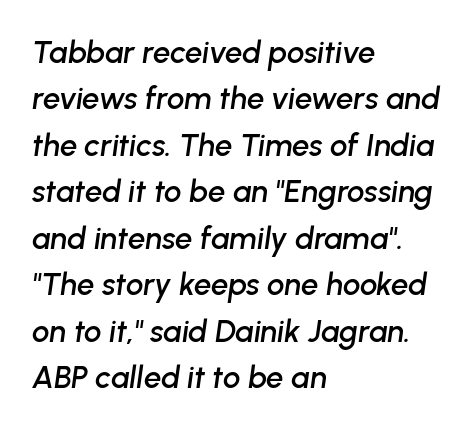
{"italic": "yes", "lean": "right", "slant_degrees": 8, "width": "normal", "stroke_contrast": "low", "x_height": "medium", "monospaced": "no", "underline": "no", "align": "left", "line_spacing": "normal", "line_spacing_ratio": 1.5, "letter_spacing": "normal", "letter_spacing_em": 0.0, "glyph_px": 31}
